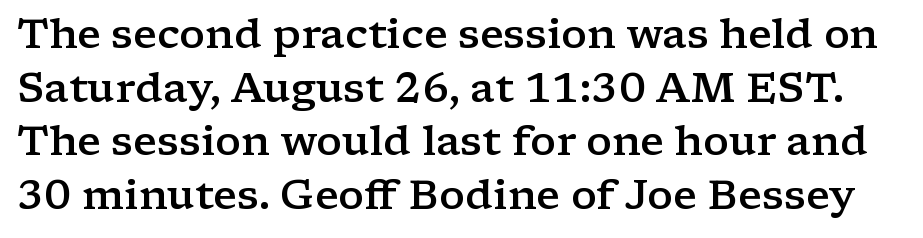
A roman cut, with each character standing at attention. Regarding serifs, this sample has them. Descenders hang freely into open space. This rendering leaves character spacing at its baseline value. Slightly chunky letters — semibold, I'd say, not full bold.
